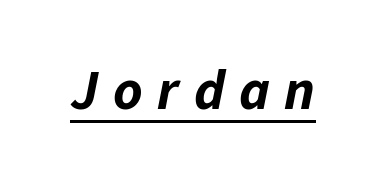
{"italic": "yes", "lean": "right", "slant_degrees": 11, "bold": "yes", "weight": "bold", "width": "normal", "stroke_contrast": "low", "x_height": "medium", "monospaced": "no", "underline": "yes", "letter_spacing": "wide", "letter_spacing_em": 0.26, "glyph_px": 56}
